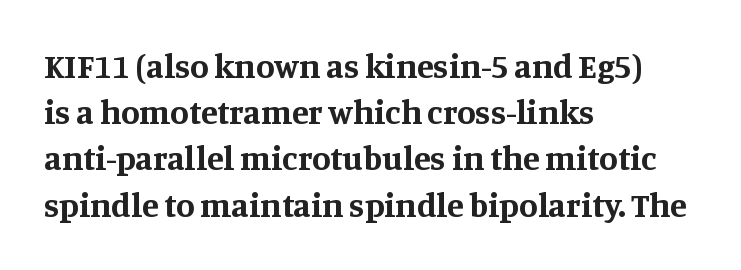
The image shows 34 px bold serif type, upright; set left-aligned, normal line spacing (1.36x), normal letter spacing, not underlined; medium stroke contrast and a large x-height.
